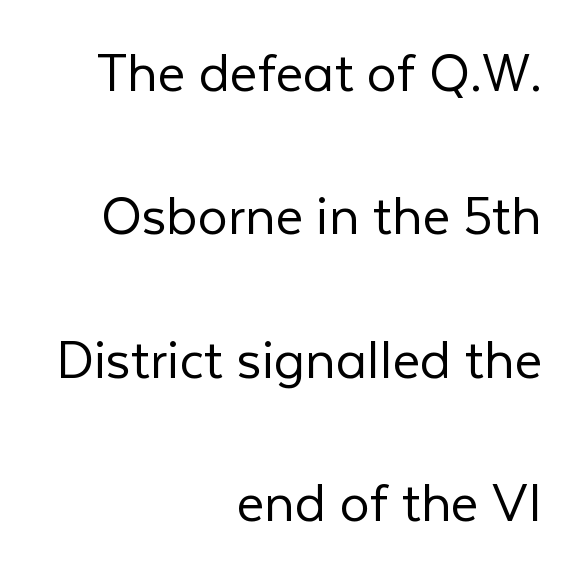
Q: Is the text bold? A: No.
Q: Is the text italic (slanted)? A: No, it is upright.
Q: Is the typeface a serif or a sans-serif typeface? A: Sans-serif.
Q: Is the text underlined? A: No.
Q: How is the paragraph aligned? A: Right-aligned.
Q: Is the spacing between letters normal or unusually wide? A: Normal.
Q: Is the spacing between lines tight, normal or loose? A: Loose.
Q: Width (condensed, normal, or wide)? A: Normal.
Q: Stroke contrast? A: Low.
Q: x-height? A: Medium.
Q: Monospaced? A: No.
